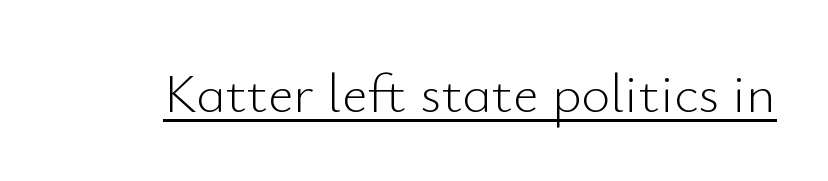
The strokes are not fattened; the text isn't bold. Italic? Not at all — the glyphs are vertical. The face used here is rendered with its standard letterfit. Like a heading marked for emphasis, these lines bear an underscore. This is sans-serif lettering, the kind often seen on screens and signage. These lines are rendered in a variable-pitch font.
